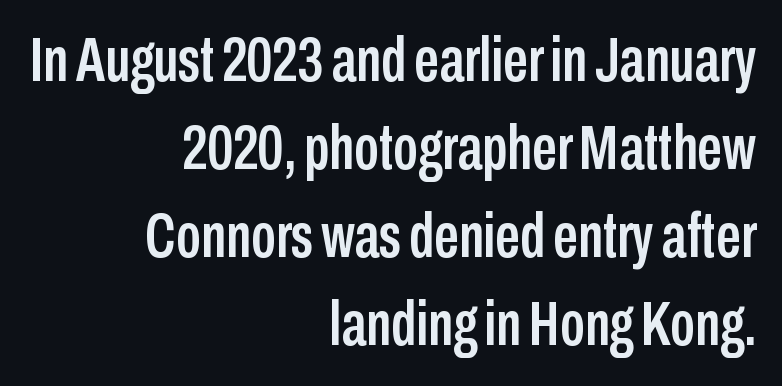
{"serif": "no", "italic": "no", "width": "condensed", "stroke_contrast": "low", "x_height": "medium", "monospaced": "no", "underline": "no", "align": "right", "line_spacing": "normal", "line_spacing_ratio": 1.42, "letter_spacing": "normal", "letter_spacing_em": 0.0, "glyph_px": 62}
